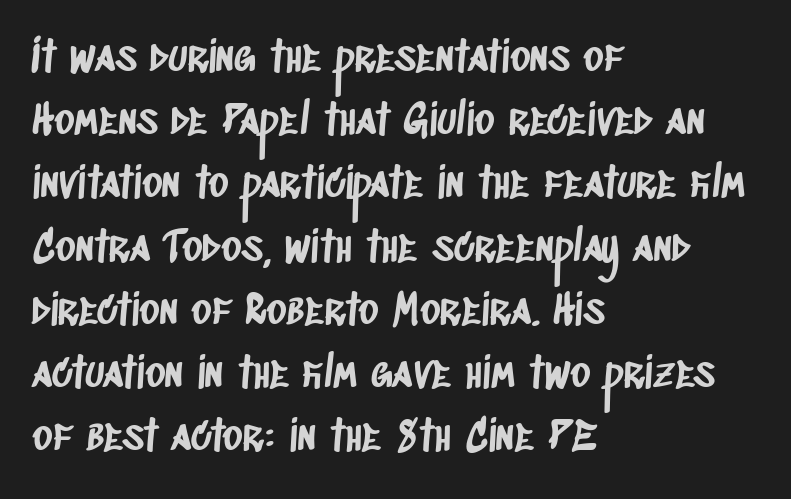
{"serif": "no", "width": "condensed", "stroke_contrast": "low", "x_height": "large", "monospaced": "no", "underline": "no", "align": "left", "line_spacing": "normal", "line_spacing_ratio": 1.47, "letter_spacing": "normal", "letter_spacing_em": 0.0, "glyph_px": 43}
